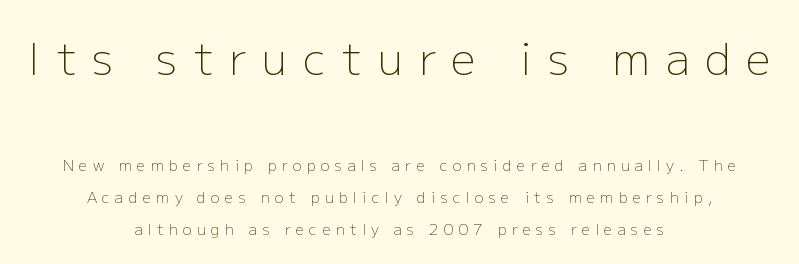
{"serif": "no", "italic": "no", "bold": "no", "weight": "light", "width": "normal", "stroke_contrast": "low", "x_height": "medium", "monospaced": "no", "underline": "no", "align": "center", "line_spacing": "loose", "line_spacing_ratio": 2.15, "letter_spacing": "wide", "letter_spacing_em": 0.35, "larger_block": "first", "size_ratio": 2.93, "glyph_px": 44}
